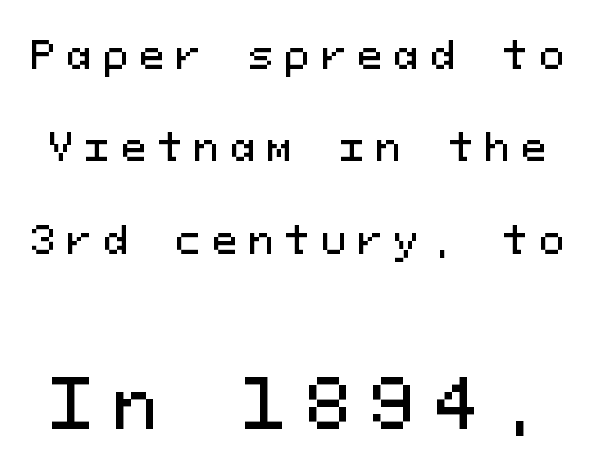
Observe the absence of serifs on each vertical stroke in this sample. Quick note: interline space is abundant. Loose tracking; the words dissolve into strings of separated letters. Descenders are the only things crossing below the line. The axis of the letterforms is exactly vertical. The face used here is monospaced, like something from a code editor.
